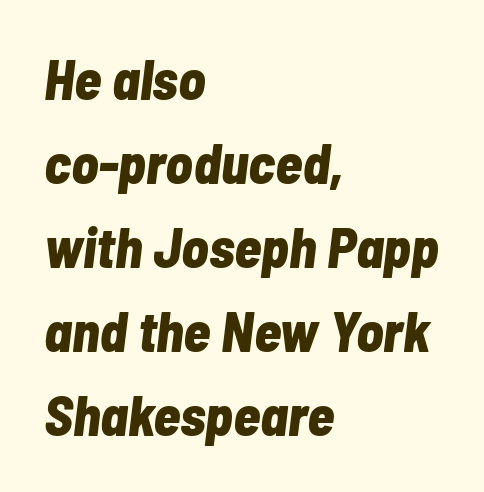
These lines were composed using italics. Note the varied advance widths — an 'i' is clearly narrower than an 'm'. This sample keeps an unexceptional amount of space between lines. This rendering uses left alignment, leaving the right contour irregular.
